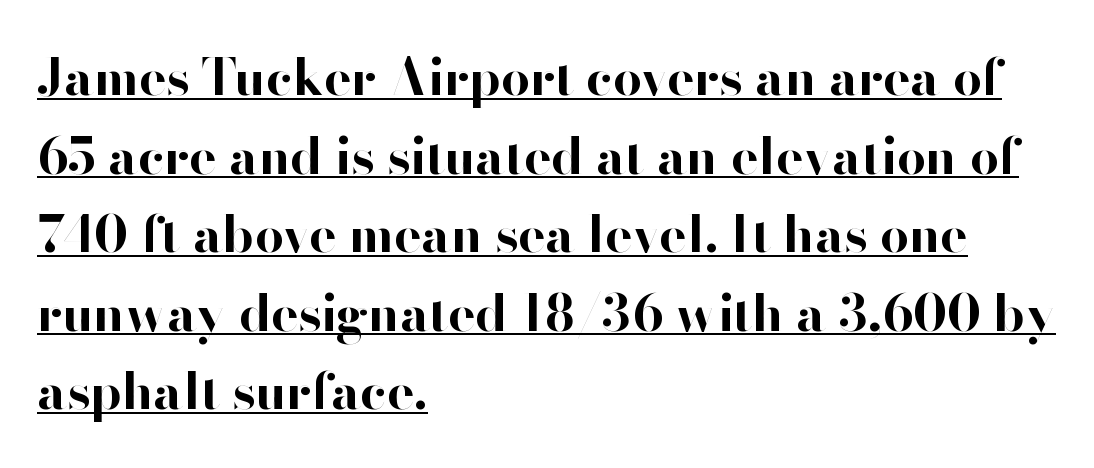
The image shows 51 px bold sans-serif type, upright; set left-aligned, normal line spacing (1.54x), normal letter spacing, underlined; high stroke contrast and a small x-height.
